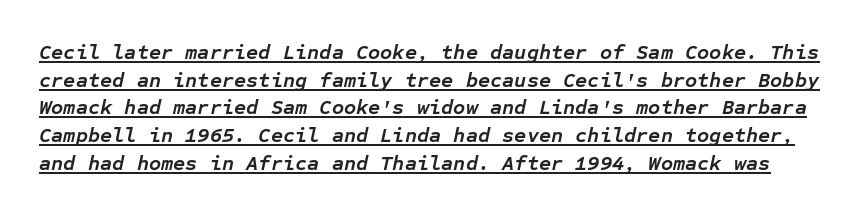
Quick note: underline on. Compared with typical paragraphs, the rows here are spaced about the same. The letterforms sit shoulder to shoulder at normal distance. The lettering tilts uniformly, giving the passage an italic look. Its strokes are broad and dark, the hallmark of bold type.
